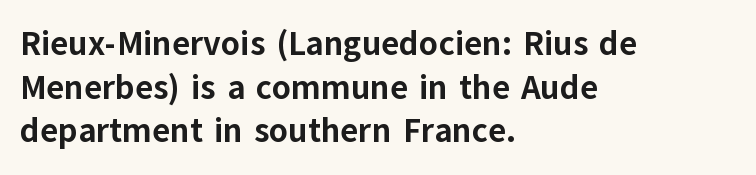
{"serif": "no", "italic": "no", "bold": "yes", "weight": "bold", "width": "normal", "stroke_contrast": "low", "x_height": "medium", "monospaced": "no", "underline": "no", "align": "left", "line_spacing": "normal", "line_spacing_ratio": 1.28, "letter_spacing": "normal", "letter_spacing_em": 0.0, "glyph_px": 34}
